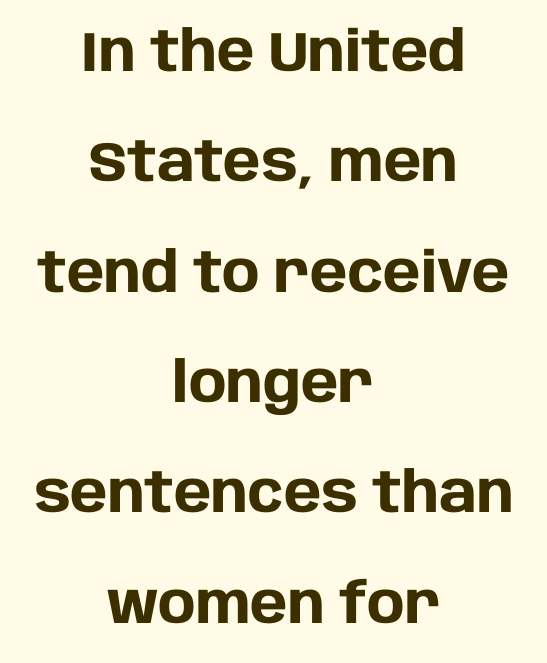
{"serif": "no", "italic": "no", "bold": "yes", "weight": "heavy", "width": "normal", "stroke_contrast": "low", "x_height": "large", "monospaced": "no", "underline": "no", "align": "center", "line_spacing": "loose", "line_spacing_ratio": 1.97, "letter_spacing": "normal", "letter_spacing_em": 0.0, "glyph_px": 56}
